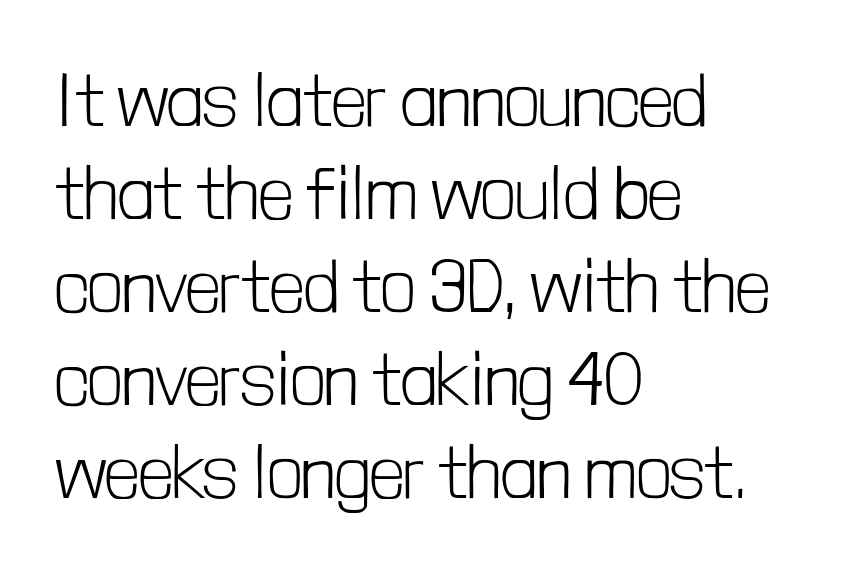
Spacing verdict: proportional, widths tailored to each character. One-word summary of the alignment: left. The passage shown has conventional tracking throughout. The font is comparable to plain body text, perhaps lighter. This is the regular roman posture of the typeface. Unmarked baselines from the first word to the last.
